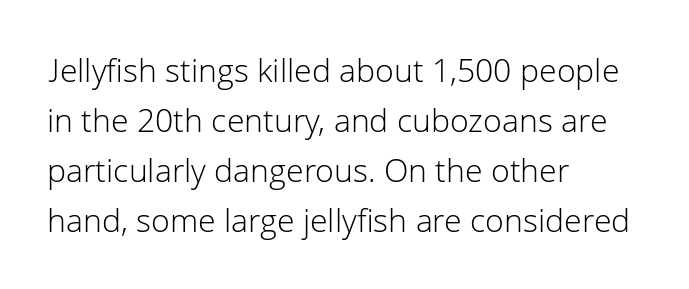
Q: Is the text bold? A: No.
Q: Is the text italic (slanted)? A: No, it is upright.
Q: Is the typeface a serif or a sans-serif typeface? A: Sans-serif.
Q: Is the text underlined? A: No.
Q: How is the paragraph aligned? A: Left-aligned.
Q: Is the spacing between letters normal or unusually wide? A: Normal.
Q: Is the spacing between lines tight, normal or loose? A: Normal.
Q: Width (condensed, normal, or wide)? A: Normal.
Q: Stroke contrast? A: Low.
Q: x-height? A: Medium.
Q: Monospaced? A: No.
